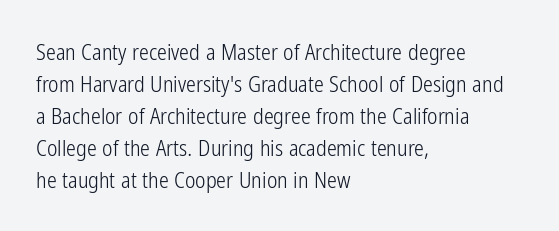
This sample uses an upright cut, with every glyph sitting square on the baseline. Check the space under the baseline: it is left empty. These lines are set flush left with a ragged right edge. Weight: not bold — regular or lighter.
